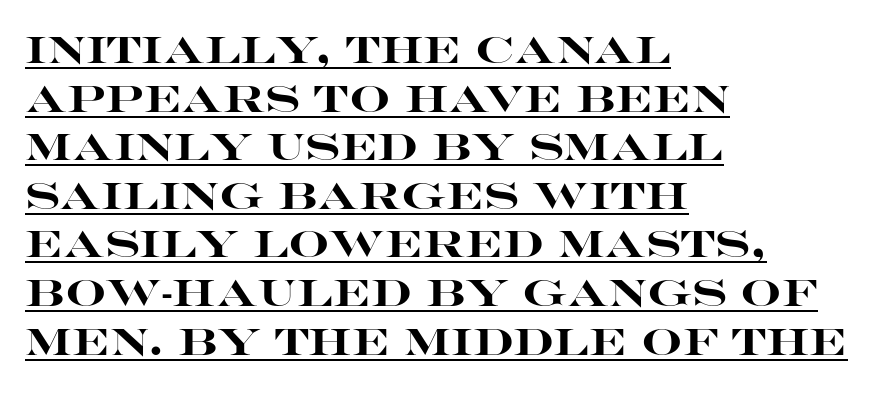
{"italic": "no", "bold": "yes", "weight": "heavy", "width": "wide", "stroke_contrast": "high", "x_height": "large", "monospaced": "no", "underline": "yes", "align": "left", "line_spacing": "normal", "line_spacing_ratio": 1.35, "letter_spacing": "normal", "letter_spacing_em": 0.0, "glyph_px": 36}
